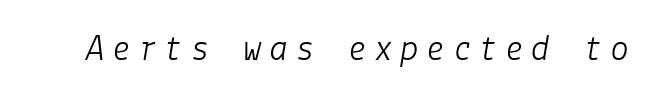
The image shows 38 px light type, italic (leaning right); set not underlined; low stroke contrast and a medium x-height.
